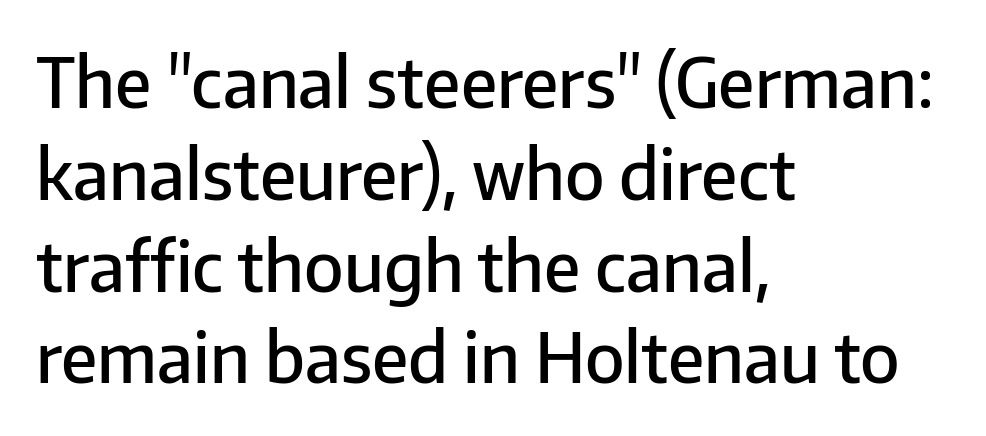
The image shows 69 px semibold sans-serif type, upright; set left-aligned, normal line spacing (1.33x), normal letter spacing, not underlined; low stroke contrast and a medium x-height.
